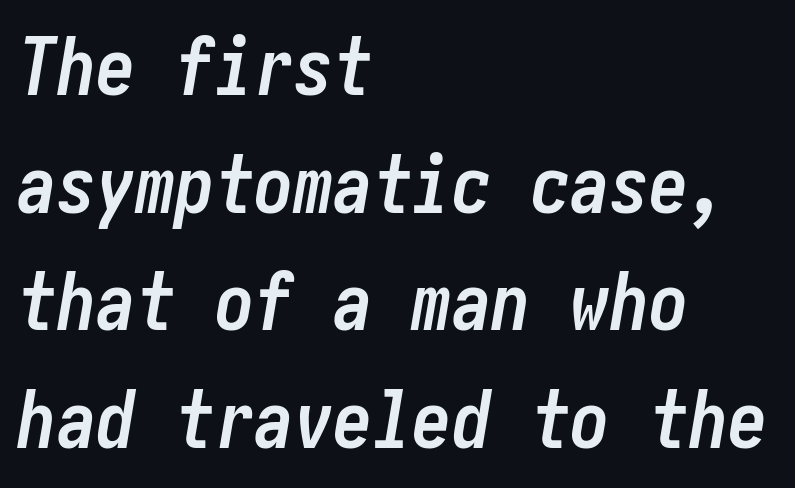
{"italic": "yes", "lean": "right", "slant_degrees": 10, "bold": "yes", "weight": "semibold", "width": "condensed", "stroke_contrast": "low", "x_height": "medium", "underline": "no", "align": "left", "line_spacing": "normal", "line_spacing_ratio": 1.49, "letter_spacing": "normal", "letter_spacing_em": 0.0, "glyph_px": 79}
